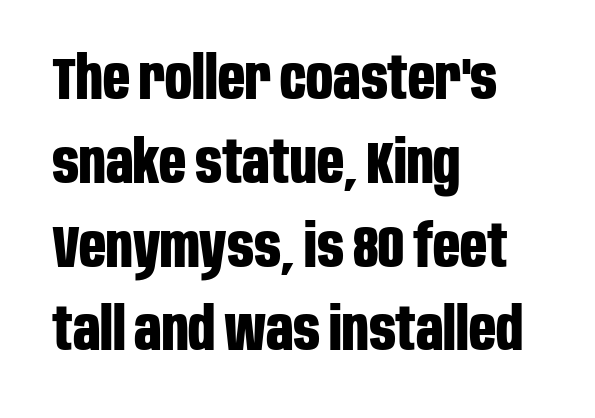
Q: Is the text bold? A: Yes.
Q: Is the text italic (slanted)? A: No, it is upright.
Q: Is the typeface a serif or a sans-serif typeface? A: Sans-serif.
Q: Is the text underlined? A: No.
Q: How is the paragraph aligned? A: Left-aligned.
Q: Is the spacing between letters normal or unusually wide? A: Normal.
Q: Is the spacing between lines tight, normal or loose? A: Normal.
Q: Width (condensed, normal, or wide)? A: Condensed.
Q: Stroke contrast? A: Low.
Q: x-height? A: Large.
Q: Monospaced? A: No.
